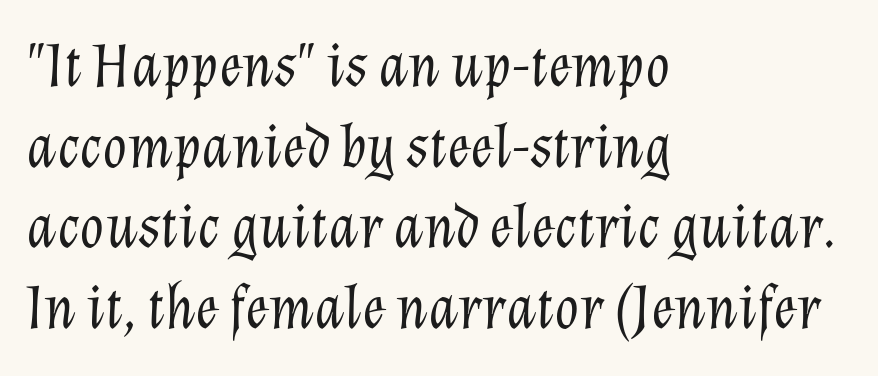
The image shows 63 px light type, italic (leaning right); set left-aligned, normal line spacing (1.28x), normal letter spacing, not underlined; low stroke contrast and a medium x-height.
